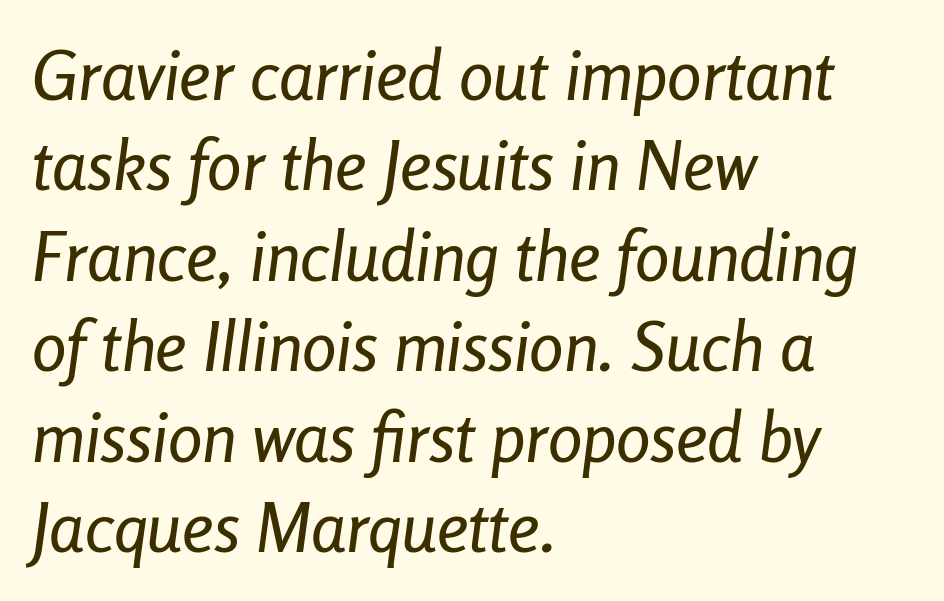
Typeset ragged right — the left edge is the straight one. Whoever set this chose a conventional vertical rhythm. A bare baseline throughout the passage. The specimen reads as italic at a glance. A typesetter would call this proportional, since set widths differ per character.
